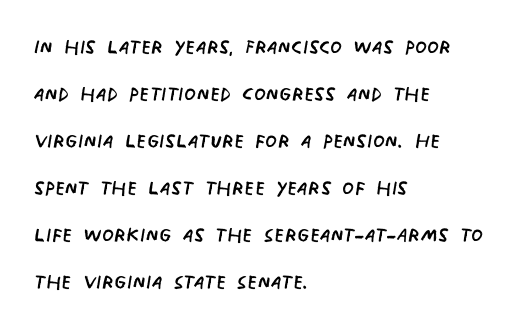
Just letters on the line, the space beneath them empty. The characters are drawn with everyday or finer stroke widths. Where is the straight margin? On the left. There is no visible air inserted between adjacent glyphs.
